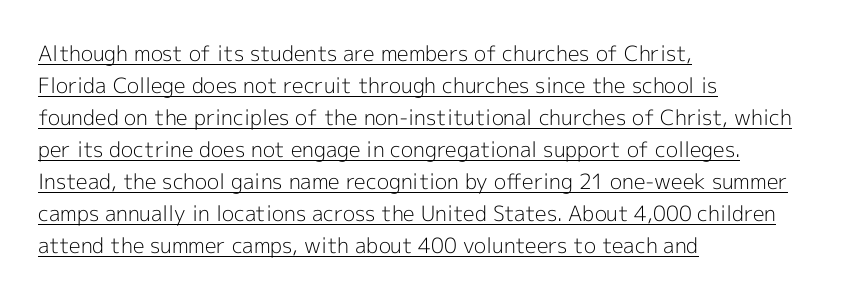
Each new line begins a customary step beneath the previous one. Weight: regular or lighter. The axis of the letterforms is exactly vertical. The text block is weighted toward the left margin, trailing off unevenly rightward. Does a line run under the words? Yes, clearly.
